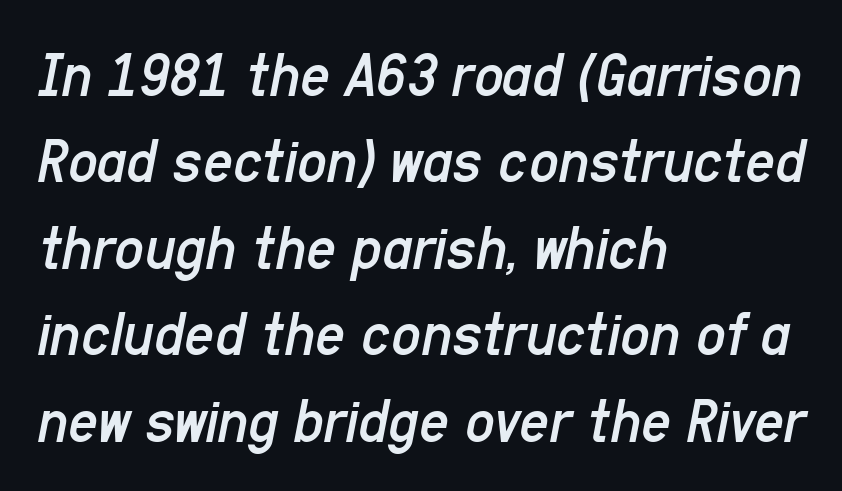
The image shows 65 px regular-weight, condensed type, italic (leaning right); set left-aligned, normal line spacing (1.33x), normal letter spacing, not underlined; low stroke contrast and a medium x-height.
